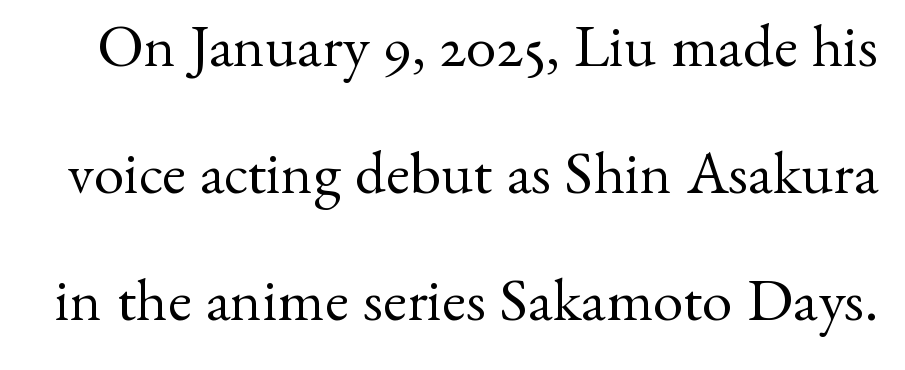
The image shows 61 px regular-weight serif type, upright; set loose line spacing (2.08x), normal letter spacing, not underlined; medium stroke contrast and a small x-height.
